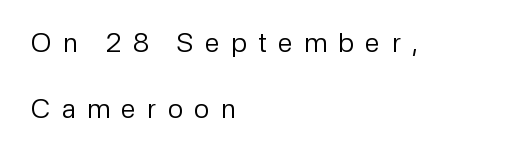
Honestly, the letter spacing is so wide it's the main thing you notice. The typography opts for an upright posture over an oblique one. The passage shown stacks its lines with a broad gap. Rule under the text: the space is simply empty. The lines are quadded left. Nothing heavy about these letters — not bold at all.
